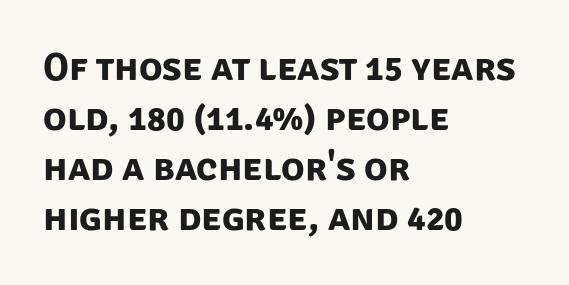
The image shows 39 px bold sans-serif type; set left-aligned, normal line spacing (1.28x), normal letter spacing, not underlined; low stroke contrast and a large x-height.
